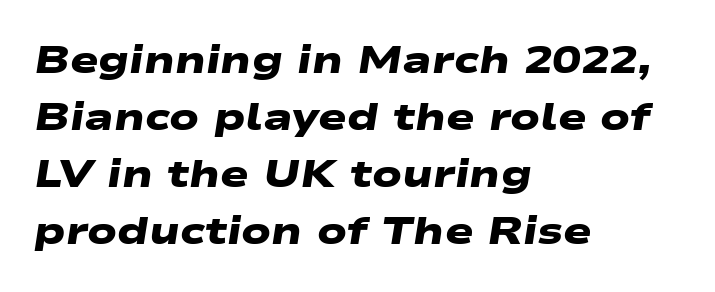
The image shows 38 px heavy, wide sans-serif type; set left-aligned, normal line spacing (1.5x), normal letter spacing, not underlined; low stroke contrast and a medium x-height.
